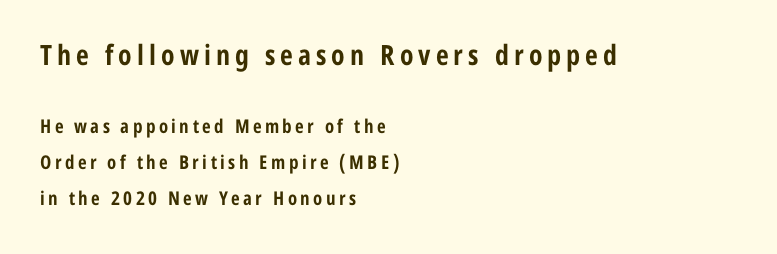
The image shows 28 px bold, condensed sans-serif type, upright; set left-aligned, loose line spacing (1.91x), not underlined; the first (top) block is 1.47x larger; low stroke contrast and a medium x-height.
